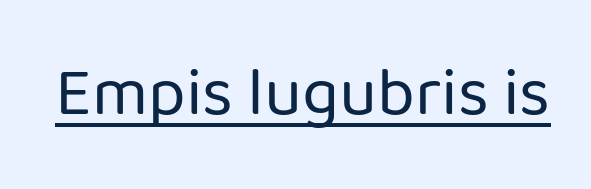
{"serif": "no", "italic": "no", "bold": "no", "weight": "regular", "width": "normal", "stroke_contrast": "low", "x_height": "medium", "monospaced": "no", "underline": "yes", "letter_spacing": "normal", "letter_spacing_em": 0.0, "glyph_px": 69}
